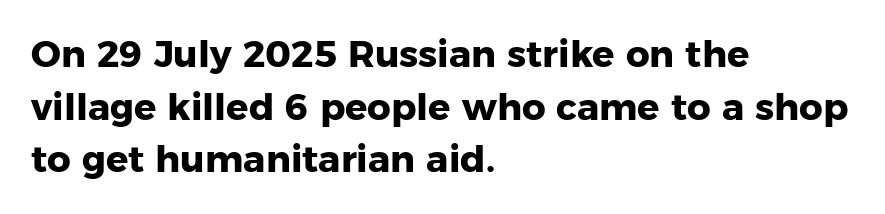
Does the lettering tilt? It doesn't — this is upright. Letters rest on an invisible, unmarked baseline. Strong, thick strokes mark this as bold type. In terms of leading, this rendering sits right in the middle. Each letter's strokes conclude bluntly, with no projecting serifs.
